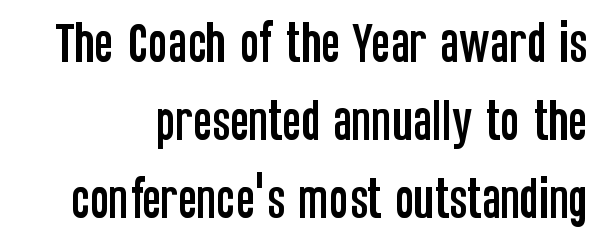
The image shows 45 px condensed sans-serif type, upright; set line spacing 1.73x, normal letter spacing, not underlined; low stroke contrast and a large x-height.
